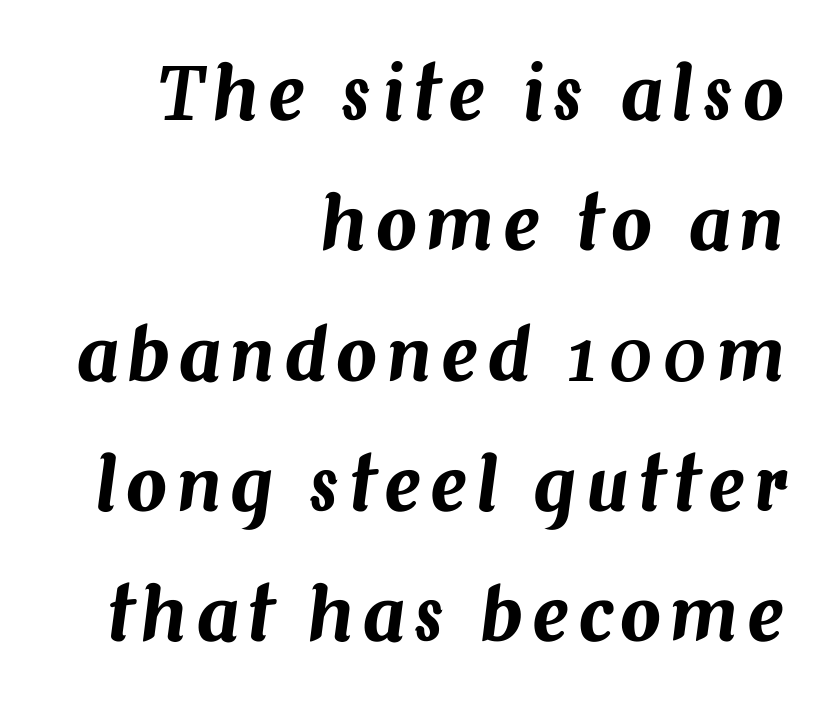
Is this a fixed-width face? No — the glyphs have proportional, varying widths. Which margin do the lines hug? The right one — the left edge is uneven. An italicized treatment has been applied to the whole sample. The specimen omits any rule beneath the text block's lines.
